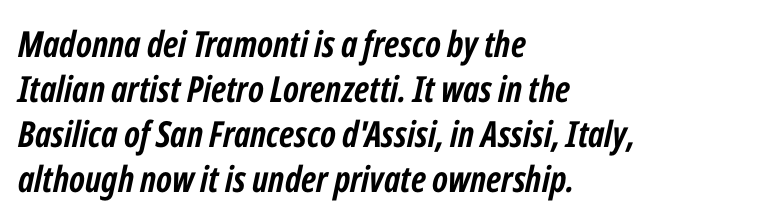
Q: Is the text bold? A: Yes.
Q: Is the text italic (slanted)? A: Yes, it leans right by about 12 degrees.
Q: Is the text underlined? A: No.
Q: How is the paragraph aligned? A: Left-aligned.
Q: Is the spacing between letters normal or unusually wide? A: Normal.
Q: Is the spacing between lines tight, normal or loose? A: Normal.
Q: Width (condensed, normal, or wide)? A: Condensed.
Q: Stroke contrast? A: Low.
Q: x-height? A: Medium.
Q: Monospaced? A: No.
